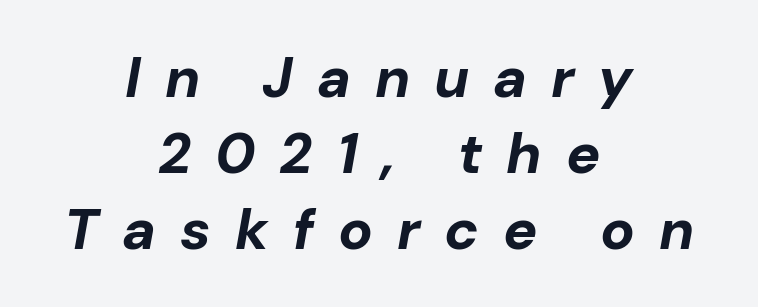
Weight check: bold — yes, fully. Yep, that's italic — everything's leaning. Varying glyph widths throughout — classic text-font behaviour. The lines sit at an ordinary, default distance from one another.
